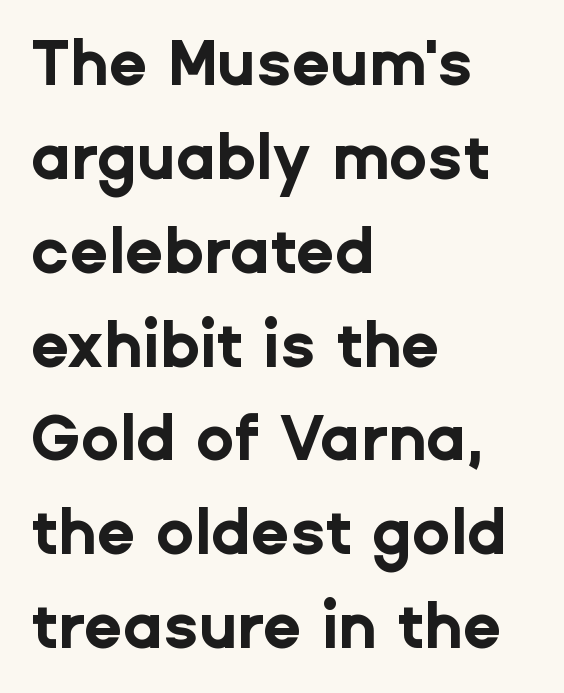
The image shows 63 px bold sans-serif type, upright; set left-aligned, normal line spacing (1.49x), normal letter spacing, not underlined; low stroke contrast and a medium x-height.
